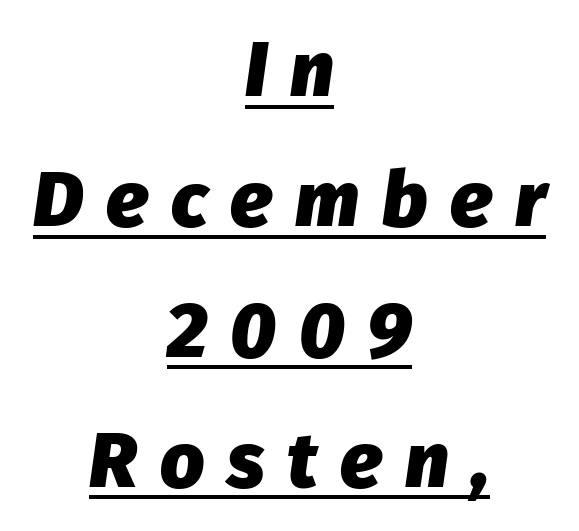
{"italic": "yes", "lean": "right", "slant_degrees": 8, "bold": "yes", "weight": "heavy", "width": "normal", "stroke_contrast": "low", "x_height": "medium", "monospaced": "no", "underline": "yes", "align": "center", "line_spacing": "normal", "line_spacing_ratio": 1.67, "letter_spacing": "wide", "letter_spacing_em": 0.29, "glyph_px": 78}
